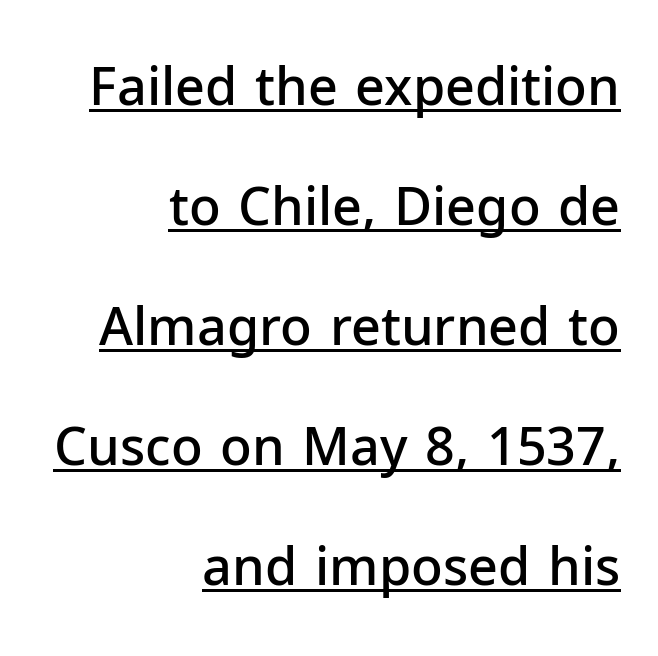
{"serif": "no", "italic": "no", "bold": "semi", "weight": "semibold", "width": "normal", "stroke_contrast": "low", "x_height": "medium", "monospaced": "no", "underline": "yes", "align": "right", "line_spacing": "loose", "line_spacing_ratio": 2.31, "letter_spacing": "normal", "letter_spacing_em": 0.0, "glyph_px": 52}
